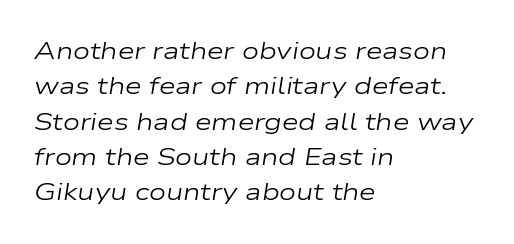
Q: Is the text bold? A: No.
Q: Is the text italic (slanted)? A: Yes, it leans right by about 9 degrees.
Q: Is the text underlined? A: No.
Q: How is the paragraph aligned? A: Left-aligned.
Q: Is the spacing between letters normal or unusually wide? A: Normal.
Q: Is the spacing between lines tight, normal or loose? A: Normal.
